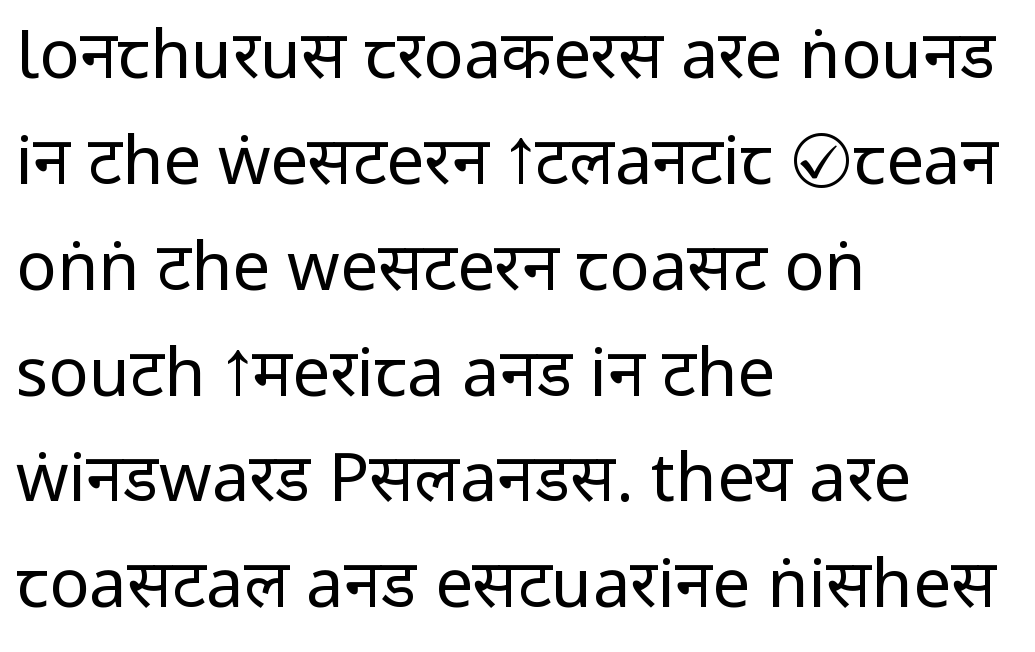
Nope, no serifs anywhere on these letters. This rendering features lettering with no underline. These lines are rendered in a variable-pitch font. How would I describe the line gaps? Plain and ordinary. The tracking reads as untouched default to a designer's eye. Compared with a centered layout, this one pins lines to the left instead.
